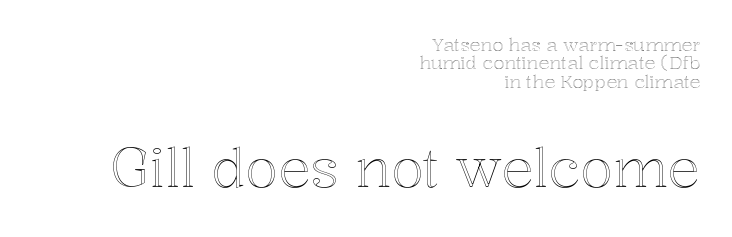
Q: Is the text italic (slanted)? A: No, it is upright.
Q: Is the text underlined? A: No.
Q: How is the paragraph aligned? A: Right-aligned.
Q: Is the spacing between letters normal or unusually wide? A: Normal.
Q: Is the spacing between lines tight, normal or loose? A: Tight.
Q: Which block of text is set in a larger size, the first (top) or the second (bottom)? A: The second (bottom) one.
Q: Width (condensed, normal, or wide)? A: Normal.
Q: x-height? A: Medium.
Q: Monospaced? A: No.
